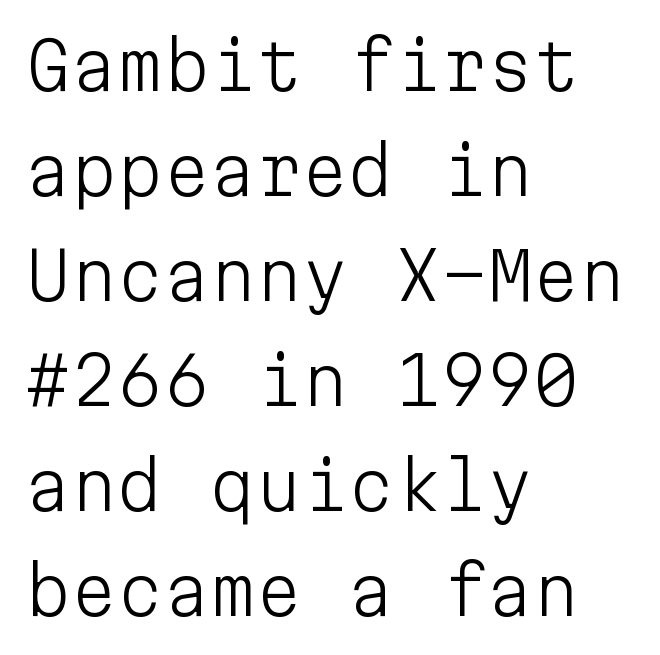
{"serif": "no", "italic": "no", "bold": "no", "weight": "light", "width": "normal", "stroke_contrast": "low", "x_height": "medium", "monospaced": "yes", "underline": "no", "align": "left", "line_spacing": "normal", "line_spacing_ratio": 1.59, "letter_spacing": "normal", "letter_spacing_em": 0.0, "glyph_px": 66}
